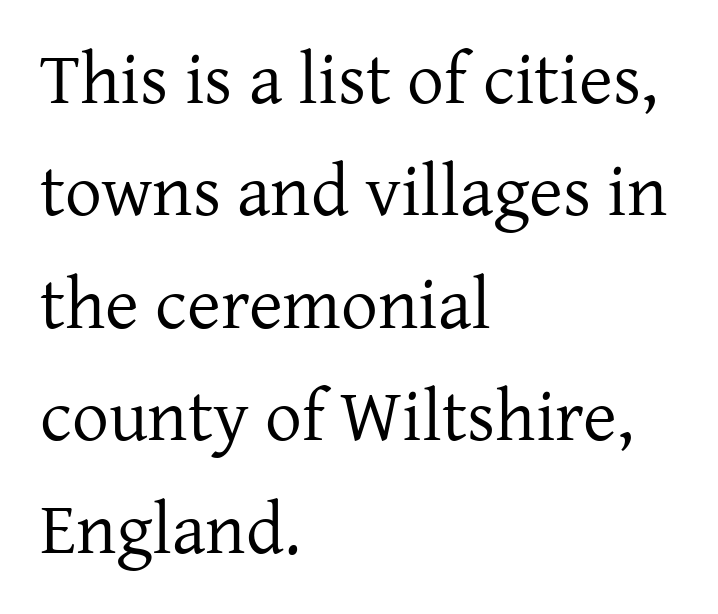
{"serif": "yes", "italic": "no", "bold": "no", "weight": "regular", "width": "normal", "stroke_contrast": "low", "x_height": "medium", "monospaced": "no", "underline": "no", "align": "left", "line_spacing": "normal", "line_spacing_ratio": 1.54, "letter_spacing": "normal", "letter_spacing_em": 0.0, "glyph_px": 73}
